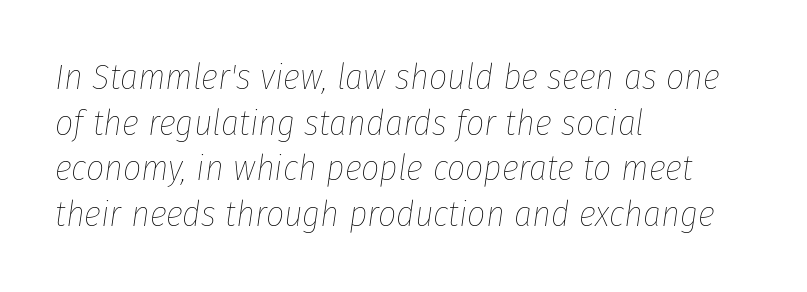
The rag falls on the right side of this text block. Stroke mass is kept to a normal reading level or below. The passage shown leans; its letterforms are oblique. This rendering features lettering with no underline.
